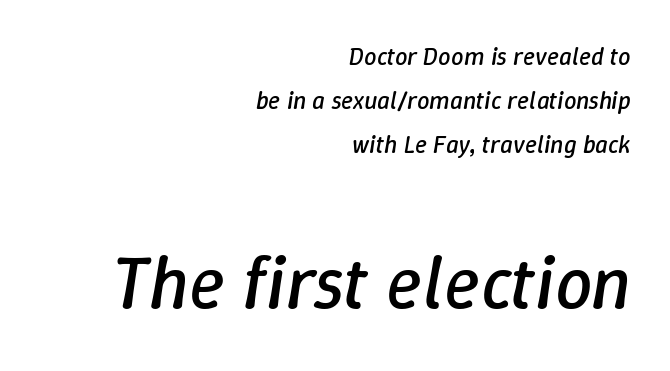
{"italic": "yes", "lean": "right", "slant_degrees": 9, "bold": "no", "weight": "regular", "width": "normal", "stroke_contrast": "low", "x_height": "medium", "monospaced": "no", "underline": "no", "align": "right", "line_spacing_ratio": 1.76, "letter_spacing": "normal", "letter_spacing_em": 0.0, "larger_block": "second", "size_ratio": 3.0, "glyph_px": 75}
